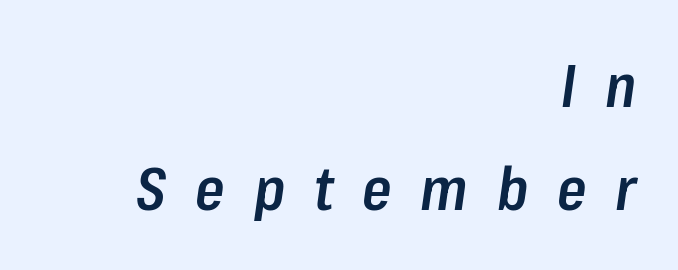
The image shows 60 px semibold, condensed type, italic (leaning right); set right-aligned, line spacing 1.71x, unusually wide letter spacing (+0.48 em), not underlined; low stroke contrast and a medium x-height.
